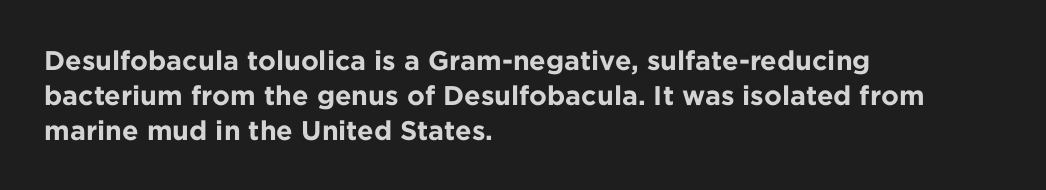
The image shows 27 px bold type, upright; set left-aligned, normal line spacing (1.29x), normal letter spacing, not underlined.
